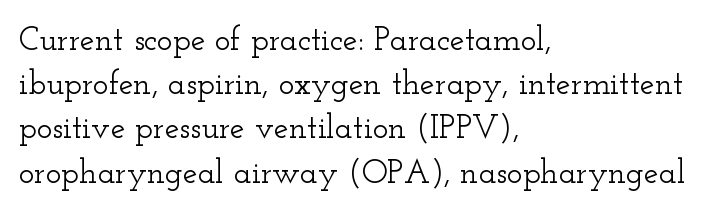
Q: Is the text italic (slanted)? A: No, it is upright.
Q: Is the typeface a serif or a sans-serif typeface? A: Serif.
Q: Is the text underlined? A: No.
Q: How is the paragraph aligned? A: Left-aligned.
Q: Is the spacing between letters normal or unusually wide? A: Normal.
Q: Is the spacing between lines tight, normal or loose? A: Normal.
Q: Width (condensed, normal, or wide)? A: Wide.
Q: Stroke contrast? A: Low.
Q: x-height? A: Small.
Q: Monospaced? A: No.
